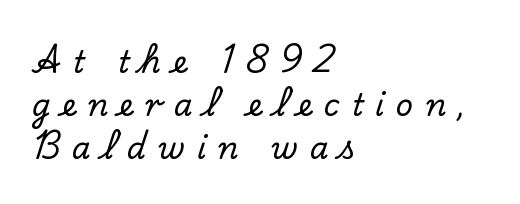
The image shows 30 px serif type; set left-aligned, normal line spacing (1.44x), unusually wide letter spacing (+0.4 em), not underlined; low stroke contrast and a small x-height.
